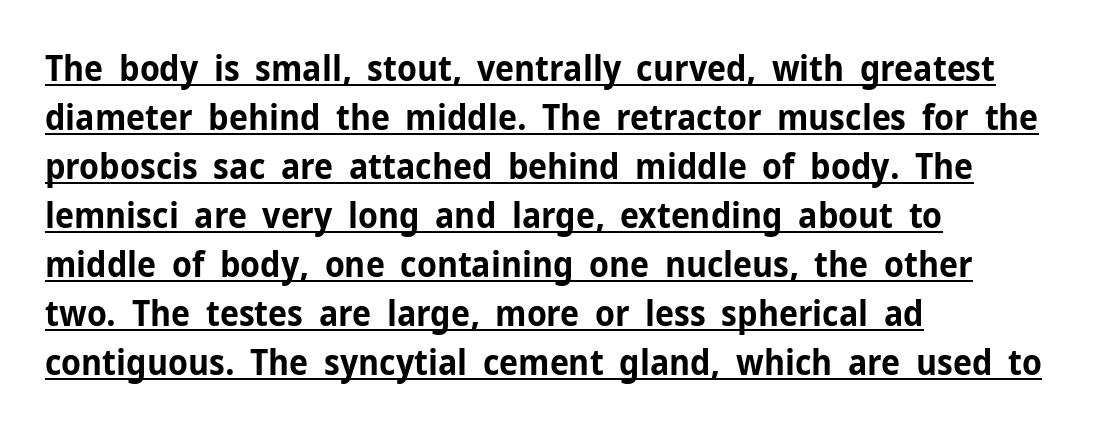
Each letter keeps its own natural width here, so spacing adapts to shape. A typographer would call this underscored text. Tracking here is standard; glyphs follow each other at the usual distance. Notice how the stems are strictly vertical — no italics here. In terms of weight, the rendering is a true, heavy bold. Which margin do the lines hug? The left one — the right edge is uneven.
